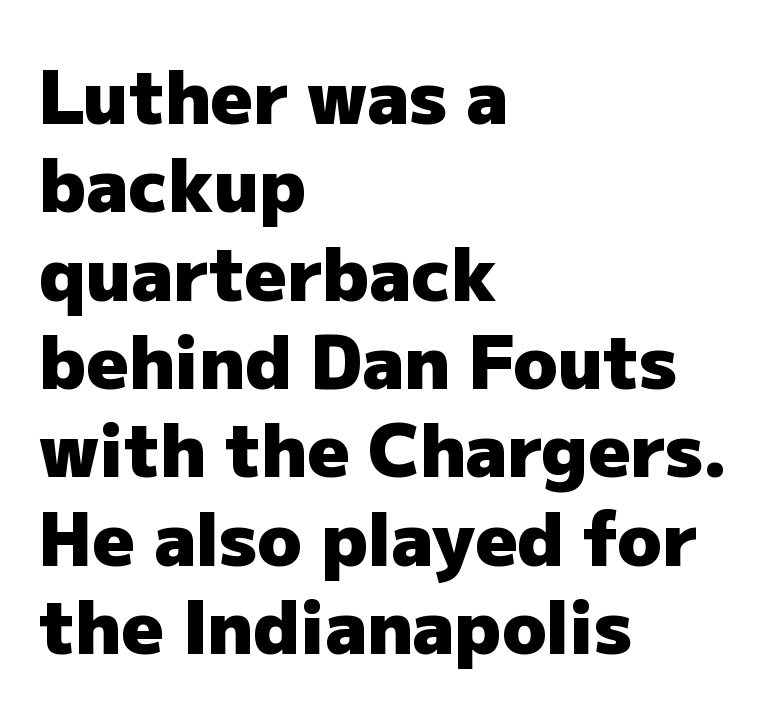
These lines carry a lot of weight — the face is fully bold. Nope, no serifs anywhere on these letters. Ordinary non-slanted type is in use. A typesetter would call this proportional, since set widths differ per character. Horizontal alignment here is leftward, the default for most running prose.
